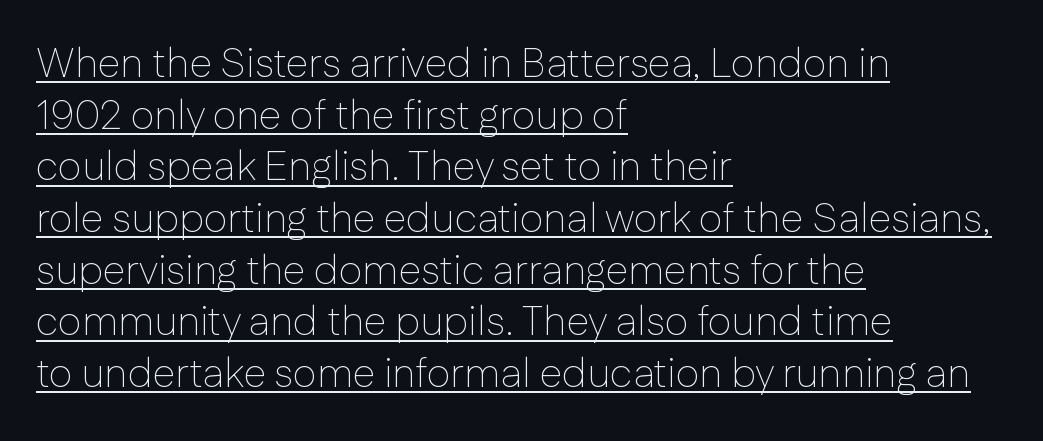
Q: Is the text bold? A: No.
Q: Is the text italic (slanted)? A: No, it is upright.
Q: Is the typeface a serif or a sans-serif typeface? A: Sans-serif.
Q: Is the text underlined? A: Yes.
Q: How is the paragraph aligned? A: Left-aligned.
Q: Is the spacing between letters normal or unusually wide? A: Normal.
Q: Is the spacing between lines tight, normal or loose? A: Normal.
Q: Width (condensed, normal, or wide)? A: Normal.
Q: Stroke contrast? A: Low.
Q: x-height? A: Medium.
Q: Monospaced? A: No.
